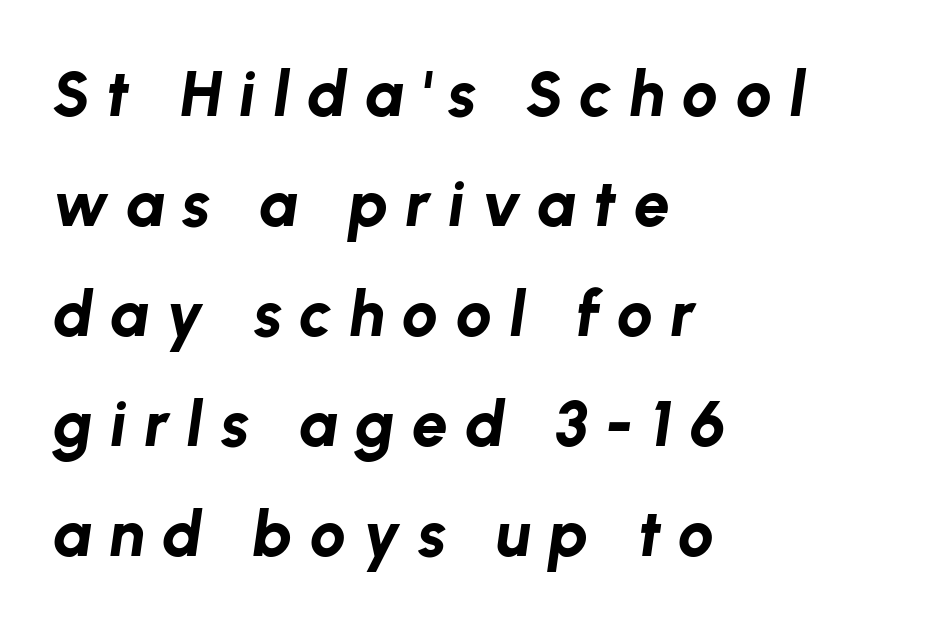
Q: Is the text bold? A: Yes.
Q: Is the text italic (slanted)? A: Yes, it leans right by about 8 degrees.
Q: Is the text underlined? A: No.
Q: How is the paragraph aligned? A: Left-aligned.
Q: Is the spacing between letters normal or unusually wide? A: Unusually wide.
Q: Width (condensed, normal, or wide)? A: Normal.
Q: Stroke contrast? A: Low.
Q: x-height? A: Medium.
Q: Monospaced? A: No.
